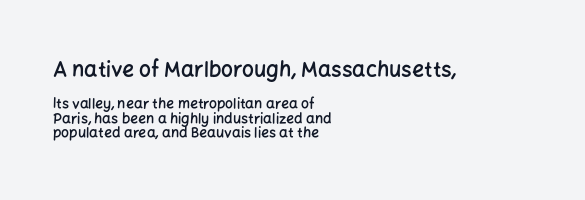
{"italic": "no", "bold": "semi", "underline": "no", "align": "left", "line_spacing": "tight", "line_spacing_ratio": 1.05, "letter_spacing": "normal", "letter_spacing_em": 0.0, "larger_block": "first", "size_ratio": 1.5, "glyph_px": 21}
